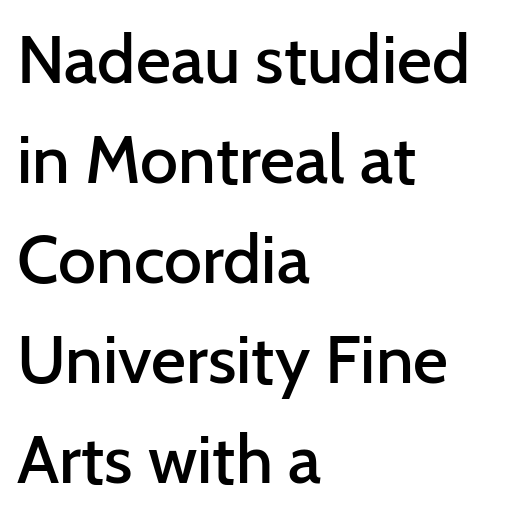
Q: Is the text bold? A: Semi-bold.
Q: Is the text italic (slanted)? A: No, it is upright.
Q: Is the typeface a serif or a sans-serif typeface? A: Sans-serif.
Q: Is the text underlined? A: No.
Q: How is the paragraph aligned? A: Left-aligned.
Q: Is the spacing between letters normal or unusually wide? A: Normal.
Q: Is the spacing between lines tight, normal or loose? A: Normal.
Q: Width (condensed, normal, or wide)? A: Normal.
Q: Stroke contrast? A: Low.
Q: x-height? A: Medium.
Q: Monospaced? A: No.
